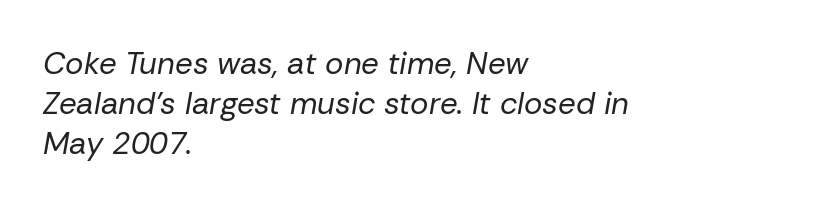
The image shows 31 px regular-weight type, italic (leaning right); set left-aligned, normal line spacing (1.29x), normal letter spacing, not underlined; low stroke contrast and a medium x-height.
